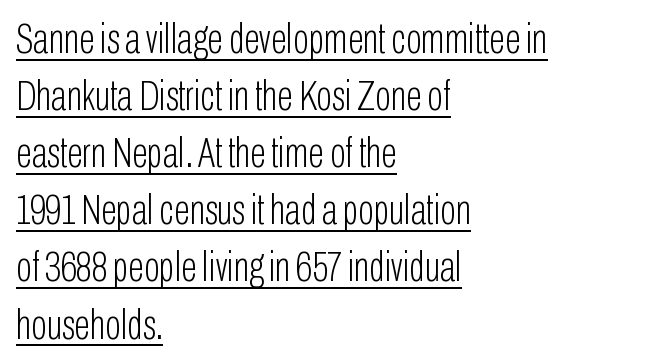
{"serif": "no", "italic": "no", "bold": "no", "weight": "light", "width": "condensed", "stroke_contrast": "low", "x_height": "medium", "monospaced": "no", "underline": "yes", "align": "left", "line_spacing": "normal", "line_spacing_ratio": 1.36, "letter_spacing": "normal", "letter_spacing_em": 0.0, "glyph_px": 42}
